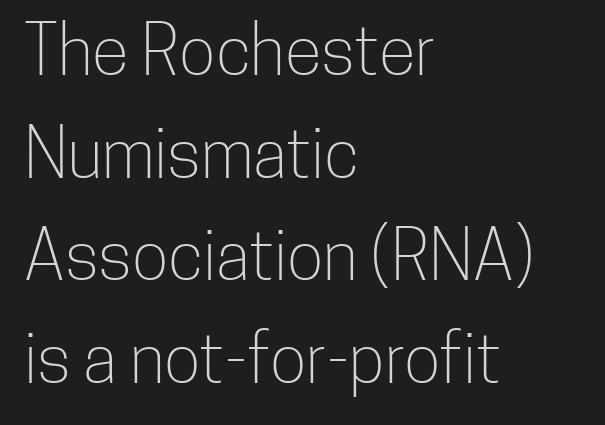
Q: Is the text bold? A: No.
Q: Is the text italic (slanted)? A: No, it is upright.
Q: Is the typeface a serif or a sans-serif typeface? A: Sans-serif.
Q: Is the text underlined? A: No.
Q: How is the paragraph aligned? A: Left-aligned.
Q: Is the spacing between letters normal or unusually wide? A: Normal.
Q: Is the spacing between lines tight, normal or loose? A: Normal.
Q: Width (condensed, normal, or wide)? A: Condensed.
Q: Stroke contrast? A: Low.
Q: x-height? A: Medium.
Q: Monospaced? A: No.
